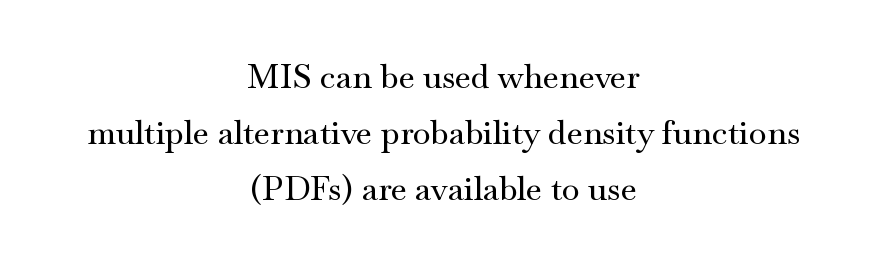
Think of a printed novel: that variable character pitch is what you see here. How are the letters spaced? Ordinarily, with no added tracking. Descender tails drop into unmarked territory. Small tapered or slab feet sit at the stroke ends, so this counts as serif. Horizontal alignment here is central, giving a formal, balanced look. Do the letters lean? They stand straight.
